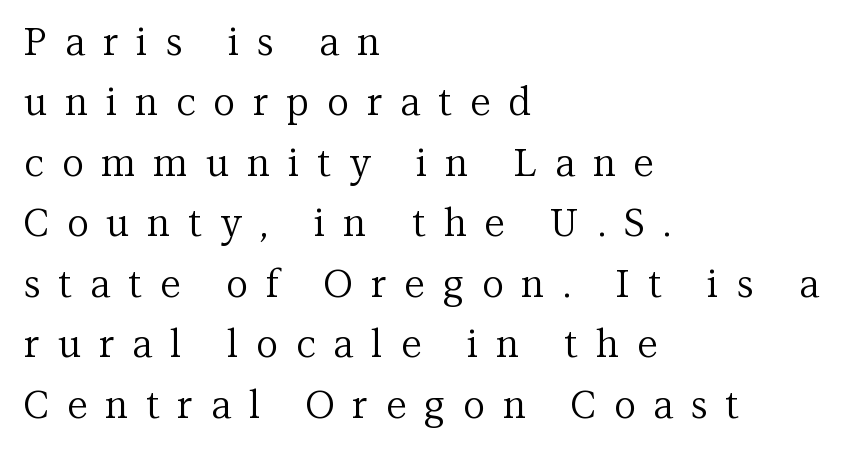
{"serif": "yes", "italic": "no", "bold": "no", "weight": "regular", "width": "normal", "stroke_contrast": "medium", "x_height": "medium", "monospaced": "no", "underline": "no", "align": "left", "line_spacing": "normal", "line_spacing_ratio": 1.59, "letter_spacing": "wide", "letter_spacing_em": 0.47, "glyph_px": 38}
